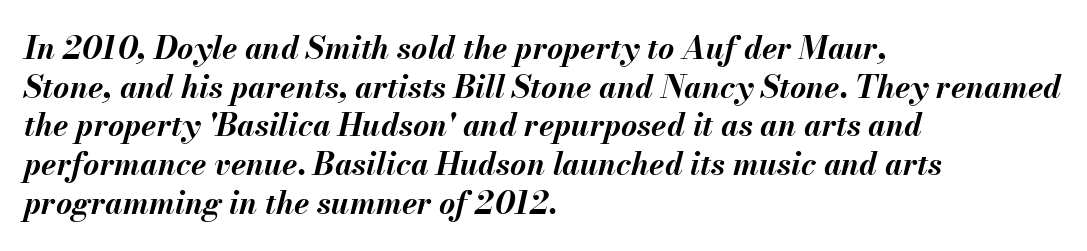
The specimen omits any rule beneath the text block's lines. There is no visible air inserted between adjacent glyphs. An italicized treatment has been applied to the whole sample. Compared with a centered layout, this one pins lines to the left instead. Compared with an ordinary text face, these strokes are far heavier — a full bold. You could not count columns in this text — the font is proportionally spaced.
